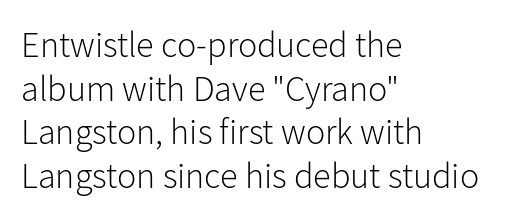
The image shows 36 px light sans-serif type, upright; set left-aligned, line spacing 1.21x, normal letter spacing, not underlined; low stroke contrast and a medium x-height.
